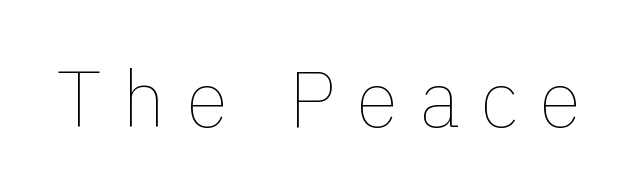
{"italic": "no", "bold": "no", "weight": "thin", "width": "normal", "x_height": "medium", "monospaced": "no", "underline": "no", "letter_spacing": "wide", "letter_spacing_em": 0.27, "glyph_px": 78}
